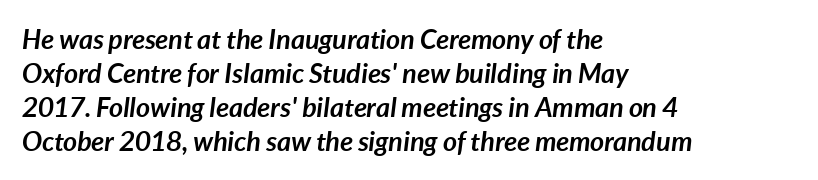
Just letters on the line, the space beneath them empty. Observe the ordinary spacing: letters are neighbours, not strangers. The text block is weighted toward the left margin, trailing off unevenly rightward. Characters are canted at an angle relative to the baseline's perpendicular. Strong, thick strokes mark this as bold type.
